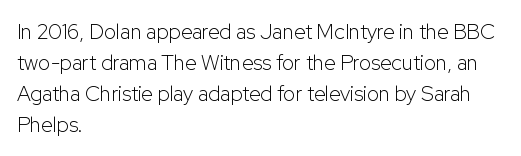
Q: Is the text bold? A: No.
Q: Is the text italic (slanted)? A: No, it is upright.
Q: Is the text underlined? A: No.
Q: How is the paragraph aligned? A: Left-aligned.
Q: Is the spacing between letters normal or unusually wide? A: Normal.
Q: Is the spacing between lines tight, normal or loose? A: Normal.
